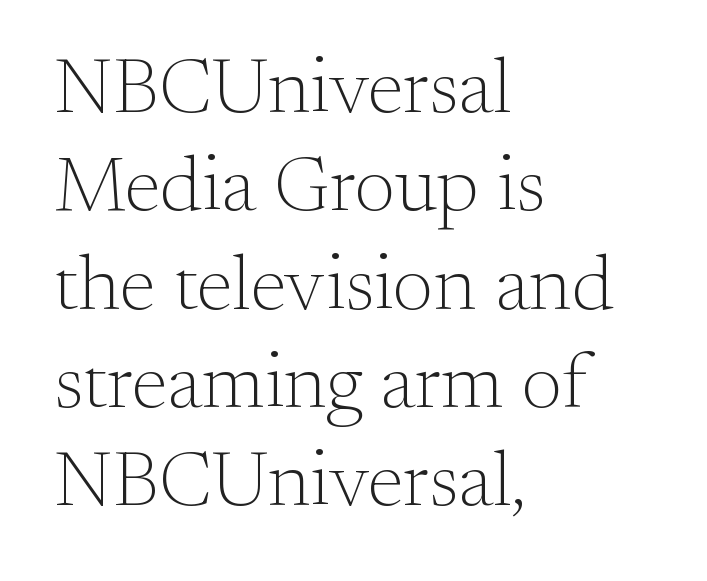
Q: Is the text bold? A: No.
Q: Is the text italic (slanted)? A: No, it is upright.
Q: Is the typeface a serif or a sans-serif typeface? A: Serif.
Q: Is the text underlined? A: No.
Q: How is the paragraph aligned? A: Left-aligned.
Q: Is the spacing between letters normal or unusually wide? A: Normal.
Q: Is the spacing between lines tight, normal or loose? A: Normal.
Q: Width (condensed, normal, or wide)? A: Normal.
Q: Stroke contrast? A: Medium.
Q: x-height? A: Small.
Q: Monospaced? A: No.
